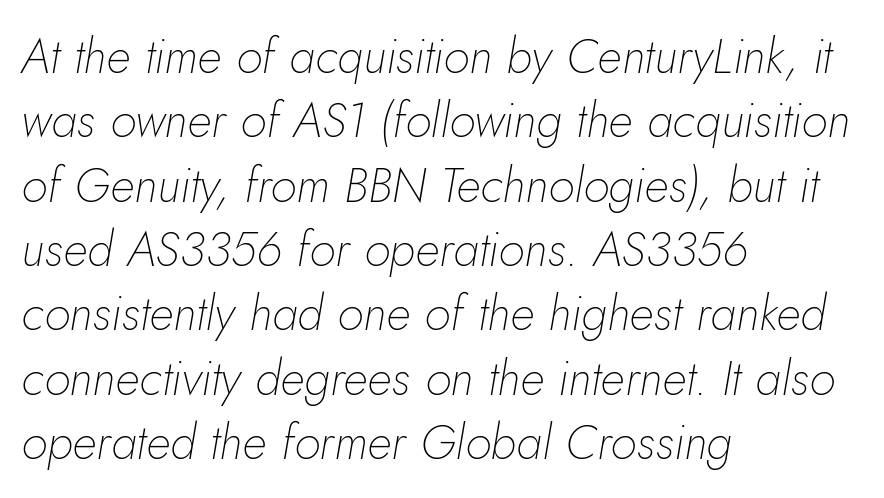
{"italic": "yes", "lean": "right", "slant_degrees": 5, "bold": "no", "weight": "thin", "width": "normal", "stroke_contrast": "low", "x_height": "small", "monospaced": "no", "underline": "no", "align": "left", "line_spacing": "normal", "line_spacing_ratio": 1.34, "letter_spacing": "normal", "letter_spacing_em": 0.0, "glyph_px": 48}
